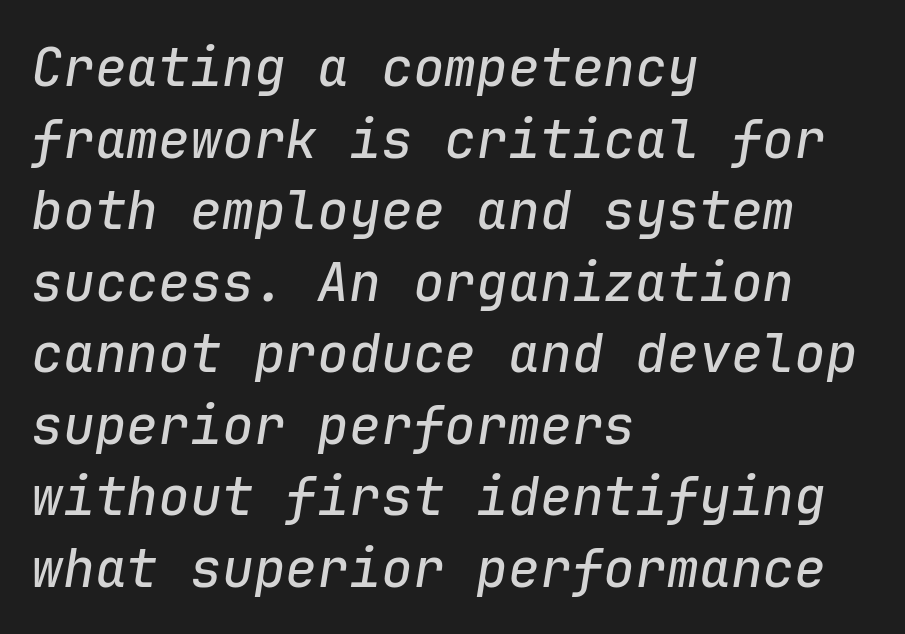
{"italic": "yes", "lean": "right", "slant_degrees": 9, "width": "normal", "stroke_contrast": "low", "x_height": "medium", "monospaced": "yes", "underline": "no", "align": "left", "line_spacing": "normal", "line_spacing_ratio": 1.35, "letter_spacing": "normal", "letter_spacing_em": 0.0, "glyph_px": 53}
